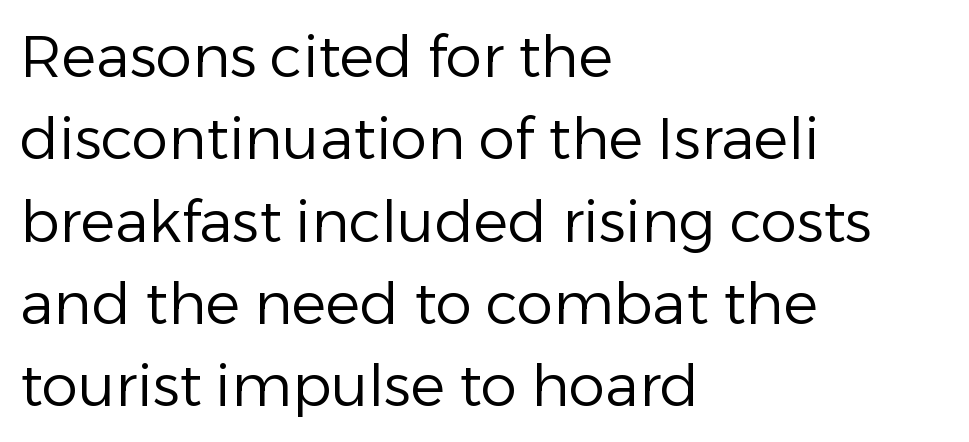
The image shows 58 px regular-weight sans-serif type, upright; set left-aligned, normal line spacing (1.42x), normal letter spacing, not underlined; low stroke contrast and a medium x-height.
